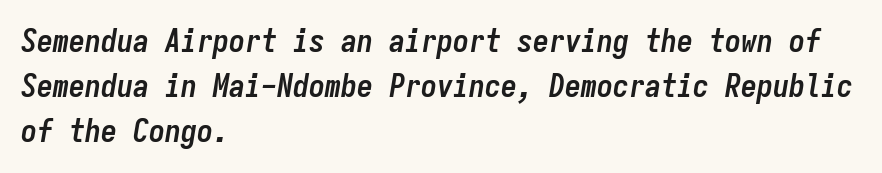
Compared with an ordinary text face, these strokes are far heavier — a full bold. No extra tracking has been applied to these lines. When letters slant like this, we call the style italic. The text block is weighted toward the left margin, trailing off unevenly rightward.
